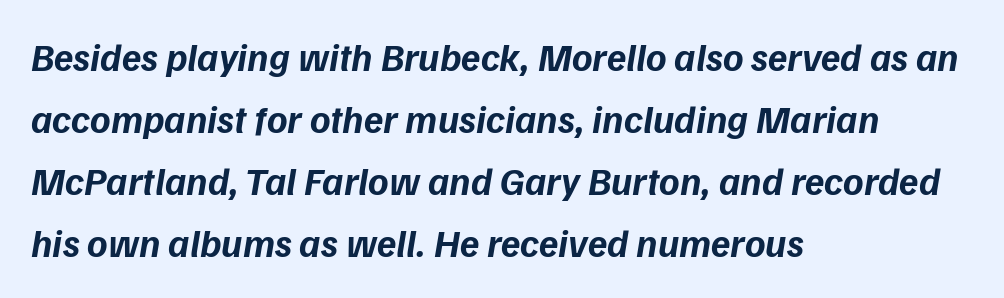
Q: Is the text bold? A: Yes.
Q: Is the typeface a serif or a sans-serif typeface? A: Sans-serif.
Q: Is the text underlined? A: No.
Q: How is the paragraph aligned? A: Left-aligned.
Q: Is the spacing between letters normal or unusually wide? A: Normal.
Q: Is the spacing between lines tight, normal or loose? A: Normal.
Q: Width (condensed, normal, or wide)? A: Normal.
Q: Stroke contrast? A: Low.
Q: x-height? A: Medium.
Q: Monospaced? A: No.
